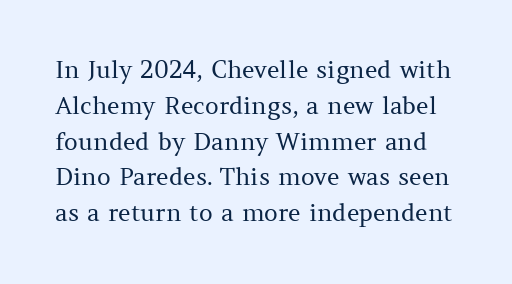
{"italic": "no", "bold": "no", "underline": "no", "line_spacing": "normal", "line_spacing_ratio": 1.49, "letter_spacing": "normal", "letter_spacing_em": 0.0, "glyph_px": 24}
